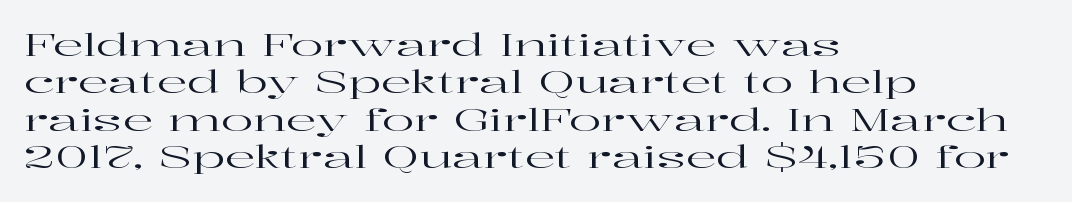
{"serif": "yes", "italic": "no", "width": "wide", "stroke_contrast": "high", "x_height": "medium", "monospaced": "no", "underline": "no", "align": "left", "line_spacing": "normal", "line_spacing_ratio": 1.25, "letter_spacing": "normal", "letter_spacing_em": 0.0, "glyph_px": 30}
